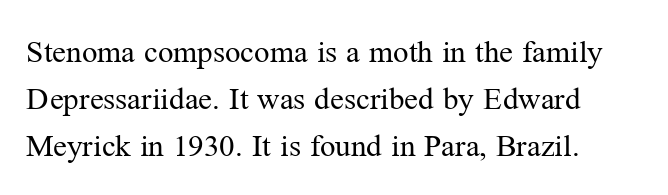
{"serif": "yes", "italic": "no", "bold": "no", "weight": "regular", "width": "normal", "stroke_contrast": "medium", "x_height": "medium", "monospaced": "no", "underline": "no", "align": "left", "line_spacing": "normal", "line_spacing_ratio": 1.51, "letter_spacing": "normal", "letter_spacing_em": 0.0, "glyph_px": 31}
